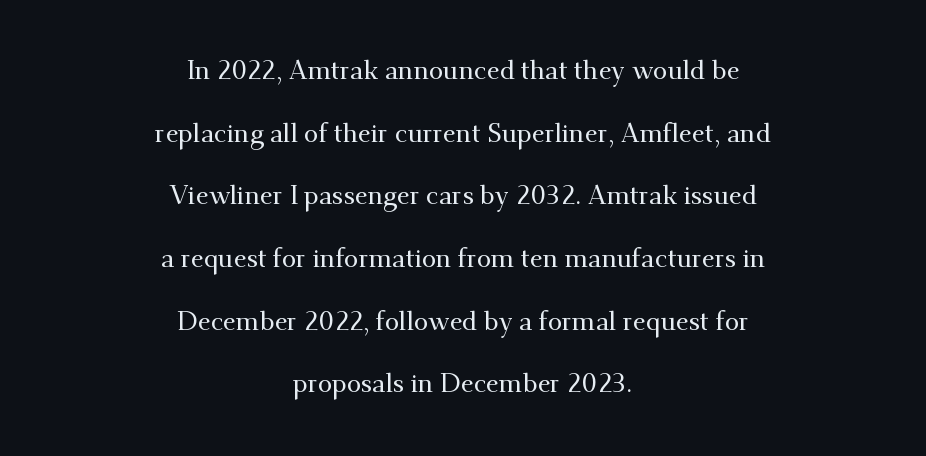
{"italic": "no", "underline": "no", "align": "center", "line_spacing": "loose", "line_spacing_ratio": 2.41, "letter_spacing": "normal", "letter_spacing_em": 0.0, "glyph_px": 26}
